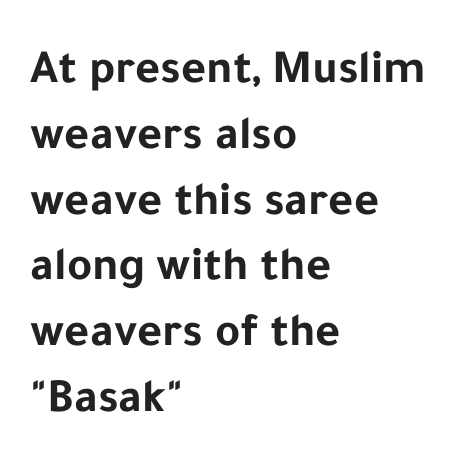
The image shows 48 px bold sans-serif type, upright; set left-aligned, normal line spacing (1.37x), normal letter spacing, not underlined; low stroke contrast and a medium x-height.
